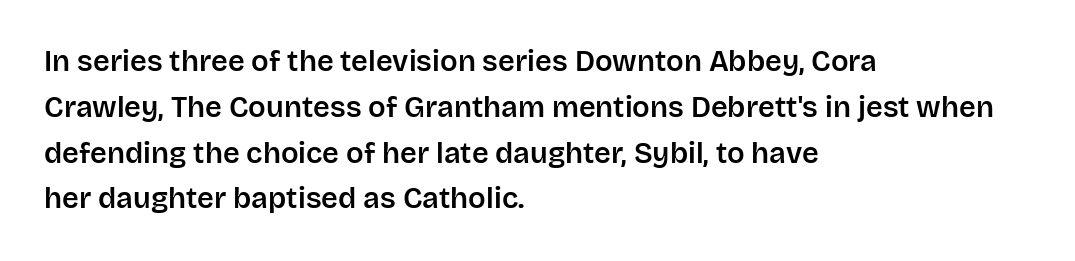
{"serif": "no", "italic": "no", "width": "normal", "stroke_contrast": "low", "x_height": "large", "monospaced": "no", "underline": "no", "align": "left", "line_spacing": "normal", "line_spacing_ratio": 1.58, "letter_spacing": "normal", "letter_spacing_em": 0.0, "glyph_px": 29}
